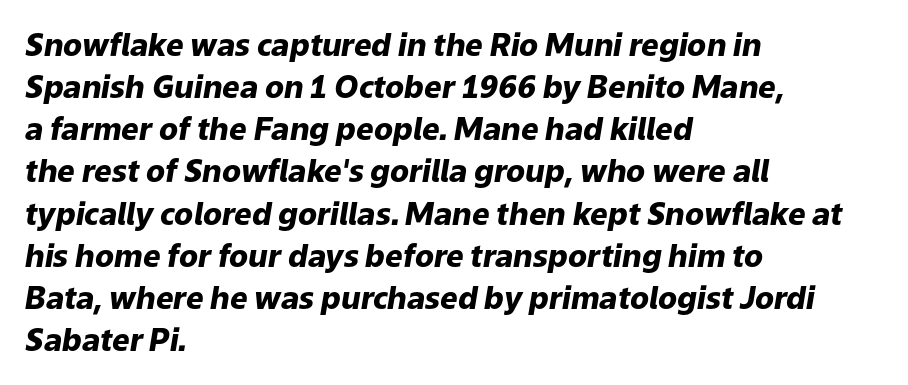
{"italic": "yes", "lean": "right", "slant_degrees": 9, "bold": "yes", "weight": "heavy", "width": "normal", "stroke_contrast": "low", "x_height": "medium", "monospaced": "no", "underline": "no", "align": "left", "line_spacing": "normal", "line_spacing_ratio": 1.36, "letter_spacing": "normal", "letter_spacing_em": 0.0, "glyph_px": 31}
